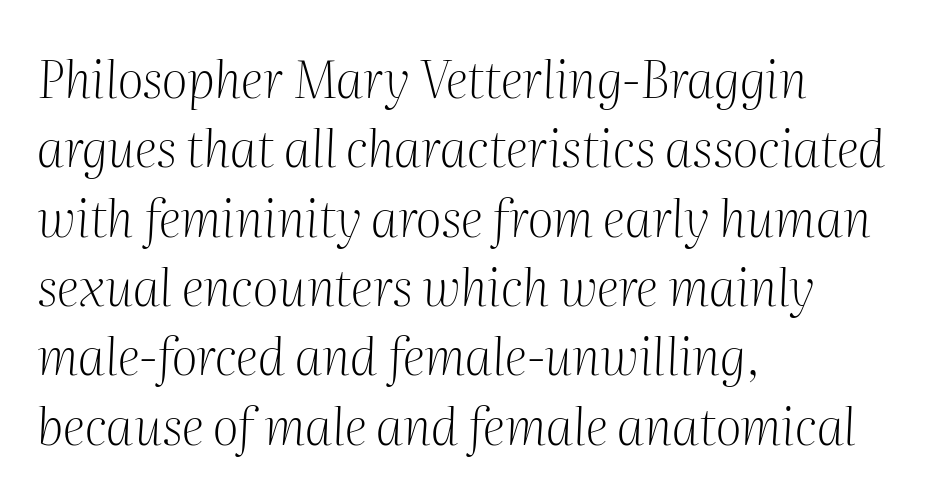
The image shows 51 px light serif type, italic (leaning right); set left-aligned, normal line spacing (1.36x), normal letter spacing, not underlined; medium stroke contrast and a medium x-height.
